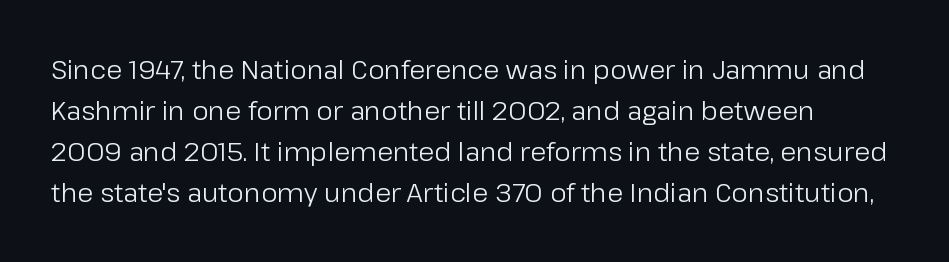
The image shows 26 px text type, upright; set normal line spacing (1.58x), normal letter spacing, not underlined.
